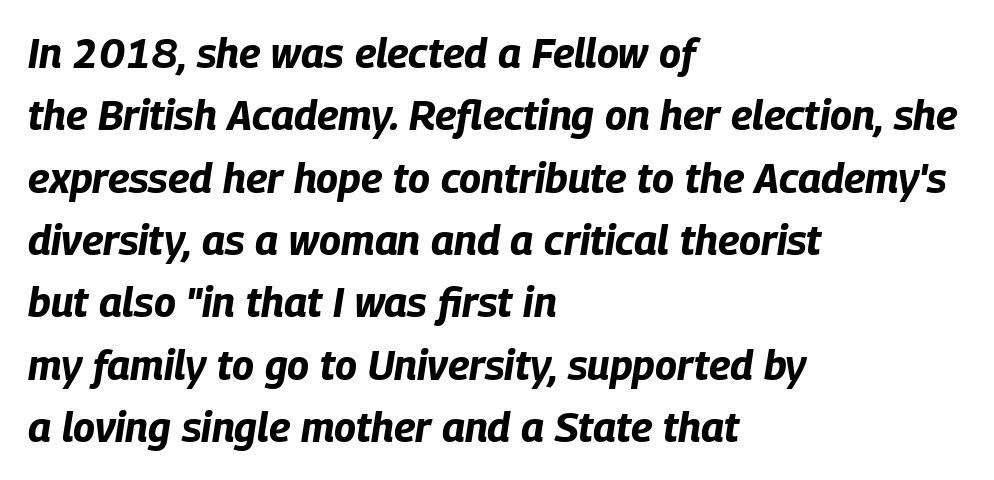
The area under the type is left untouched. Looks like regular typesetting: each glyph gets only the width it needs. There's an unmistakable incline to the writing here. This block has exactly the height ordinary leading produces. If you drew a ruler down the left edge, every line would touch it. These lines keep a tight, regular rhythm from letter to letter.
